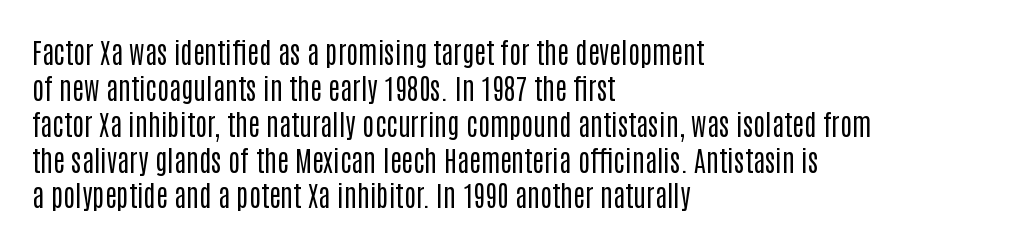
The letters stand straight up with perfectly vertical stems. Does the type have serifs? No, each stem ends abruptly. Spacing verdict: proportional, widths tailored to each character. A normal amount of white space separates one row of letters from the next. Nobody drew a line under any word here.
